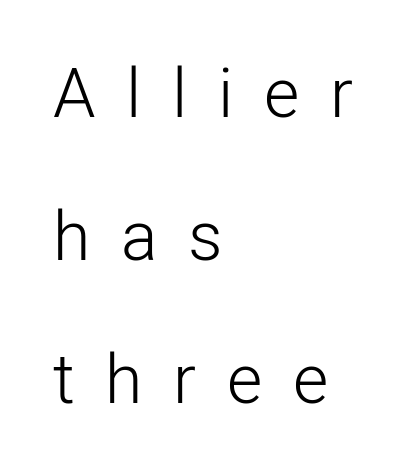
A great deal of white space separates one row of letters from the next. Letters have the restrained weight of plain body copy at most. Tracking value appears strongly positive — letters spread wide. Short and long lines alike share a common starting point at left. The face used here is proportionally spaced, like ordinary book or web type. The baseline area is clear.
